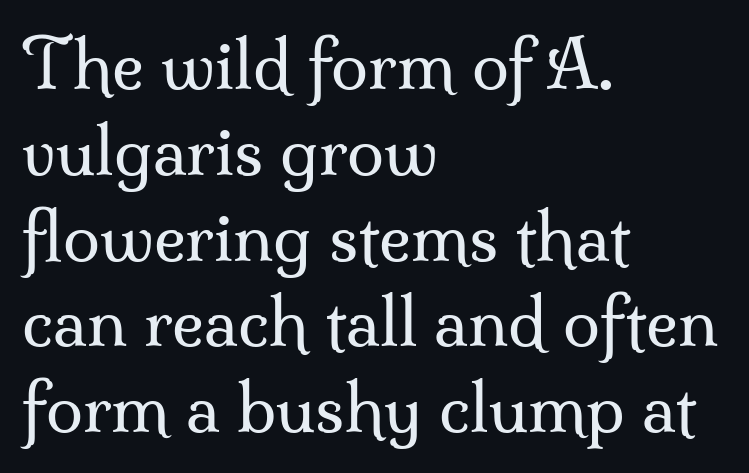
The image shows 67 px regular-weight serif type, upright; set left-aligned, normal line spacing (1.28x), normal letter spacing, not underlined; medium stroke contrast and a small x-height.
